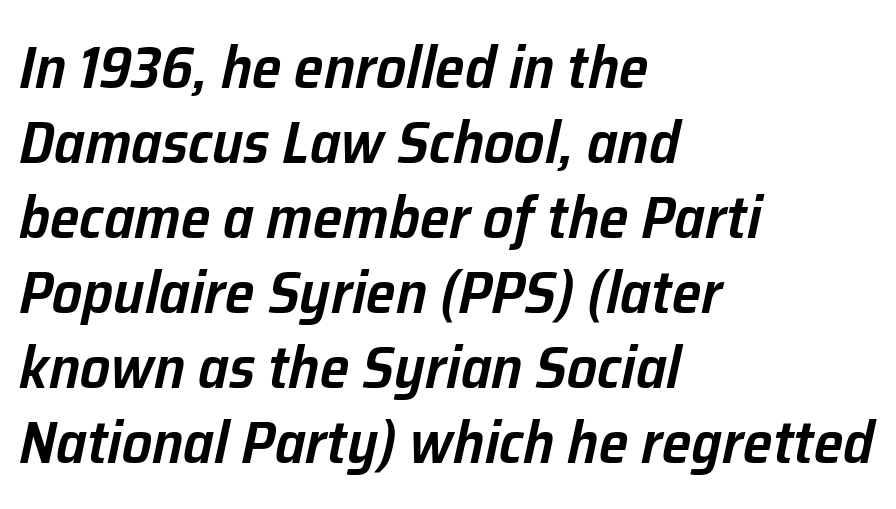
The image shows 60 px semibold type, italic (leaning right); set left-aligned, normal line spacing (1.25x), normal letter spacing, not underlined; low stroke contrast and a medium x-height.
